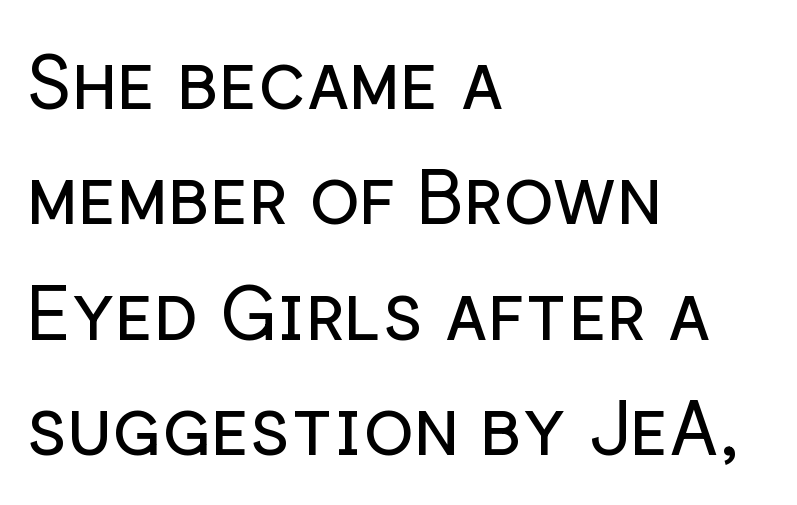
The image shows 75 px regular-weight sans-serif type, upright; set left-aligned, normal line spacing (1.54x), normal letter spacing, not underlined; low stroke contrast and a medium x-height.
